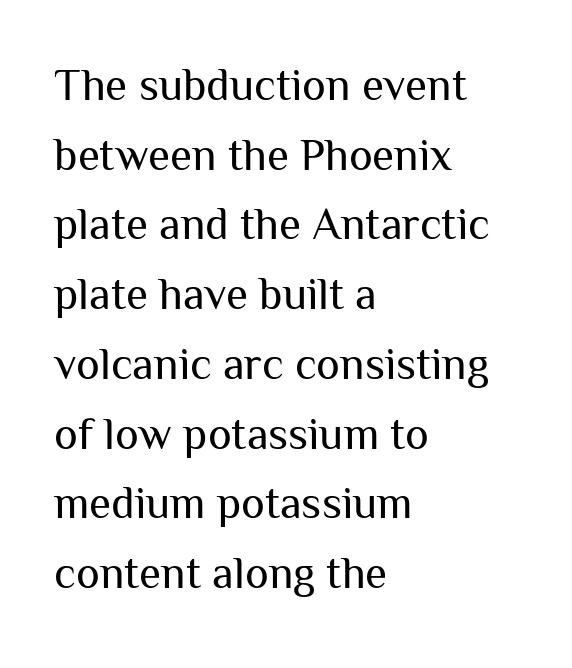
Q: Is the text bold? A: No.
Q: Is the text italic (slanted)? A: No, it is upright.
Q: Is the typeface a serif or a sans-serif typeface? A: Sans-serif.
Q: Is the text underlined? A: No.
Q: How is the paragraph aligned? A: Left-aligned.
Q: Is the spacing between letters normal or unusually wide? A: Normal.
Q: Is the spacing between lines tight, normal or loose? A: Normal.
Q: Width (condensed, normal, or wide)? A: Normal.
Q: Stroke contrast? A: Medium.
Q: x-height? A: Medium.
Q: Monospaced? A: No.
